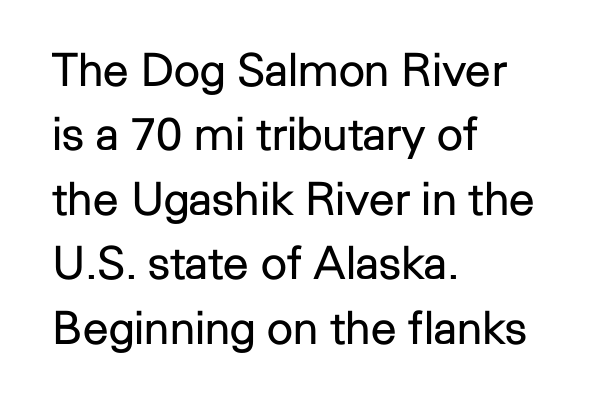
Q: Is the text bold? A: No.
Q: Is the text italic (slanted)? A: No, it is upright.
Q: Is the typeface a serif or a sans-serif typeface? A: Sans-serif.
Q: Is the text underlined? A: No.
Q: How is the paragraph aligned? A: Left-aligned.
Q: Is the spacing between letters normal or unusually wide? A: Normal.
Q: Is the spacing between lines tight, normal or loose? A: Normal.
Q: Width (condensed, normal, or wide)? A: Normal.
Q: Stroke contrast? A: Low.
Q: x-height? A: Medium.
Q: Monospaced? A: No.
